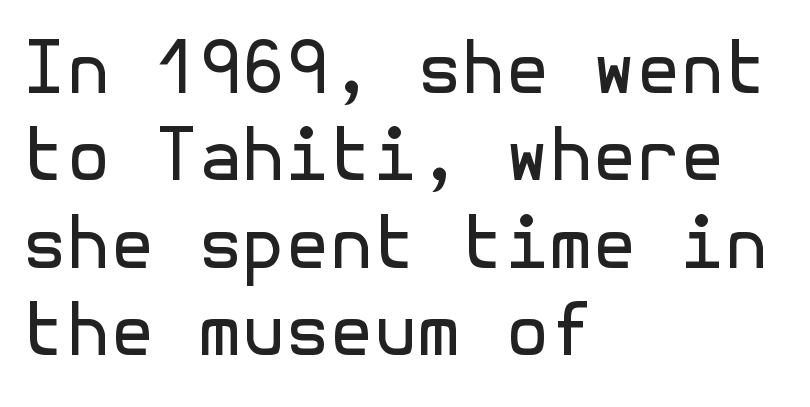
The image shows 71 px regular-weight sans-serif type, upright; set left-aligned, line spacing 1.23x, normal letter spacing, not underlined; a medium x-height.
